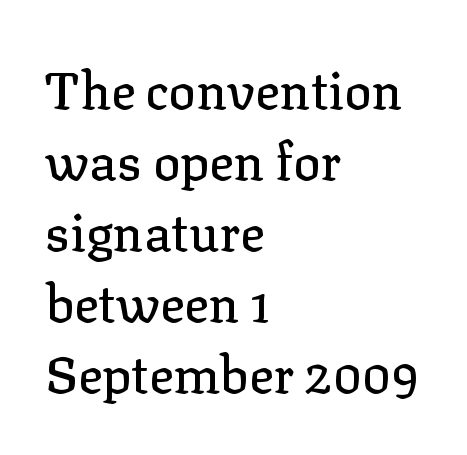
Does the copy run flush right? No — it runs flush left. Are there feet on the stems? There are — it's a serif. Proportional: the letters do not fall into vertical columns. This sample uses plain, unmodified letter spacing.
